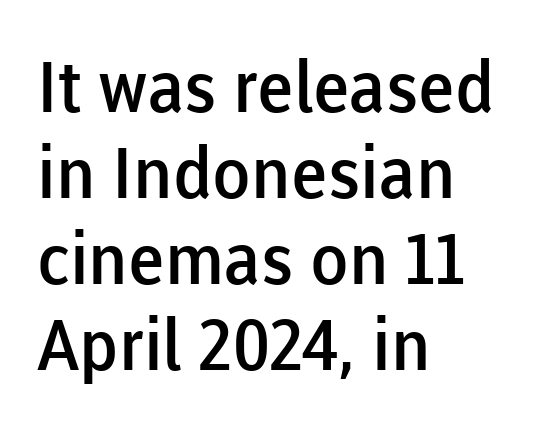
Q: Is the text bold? A: Semi-bold.
Q: Is the text italic (slanted)? A: No, it is upright.
Q: Is the typeface a serif or a sans-serif typeface? A: Sans-serif.
Q: Is the text underlined? A: No.
Q: How is the paragraph aligned? A: Left-aligned.
Q: Is the spacing between letters normal or unusually wide? A: Normal.
Q: Width (condensed, normal, or wide)? A: Normal.
Q: Stroke contrast? A: Low.
Q: x-height? A: Medium.
Q: Monospaced? A: No.
